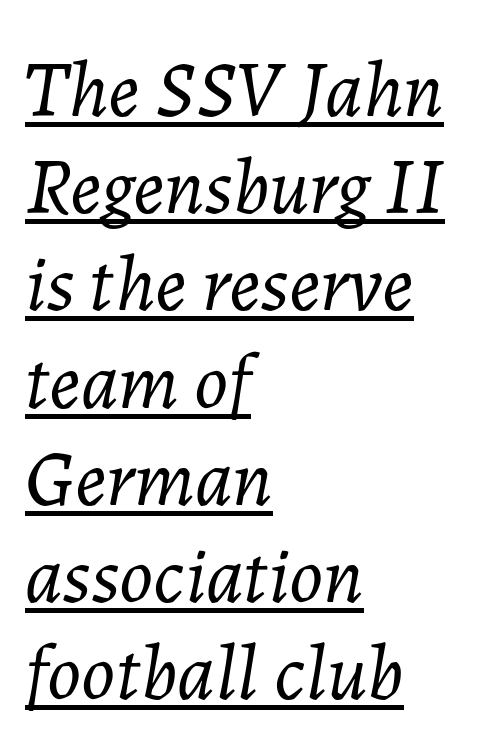
The image shows 79 px light type, italic (leaning right); set left-aligned, line spacing 1.23x, normal letter spacing, underlined; low stroke contrast and a medium x-height.
